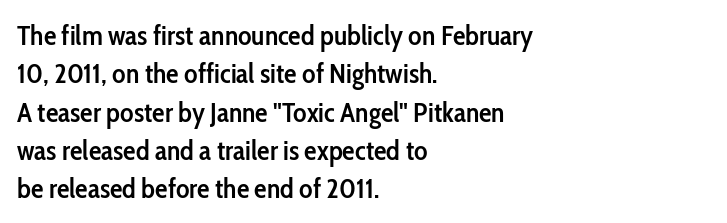
Q: Is the text bold? A: Semi-bold.
Q: Is the text italic (slanted)? A: No, it is upright.
Q: Is the typeface a serif or a sans-serif typeface? A: Sans-serif.
Q: Is the text underlined? A: No.
Q: How is the paragraph aligned? A: Left-aligned.
Q: Is the spacing between letters normal or unusually wide? A: Normal.
Q: Is the spacing between lines tight, normal or loose? A: Normal.
Q: Width (condensed, normal, or wide)? A: Condensed.
Q: Stroke contrast? A: Low.
Q: x-height? A: Medium.
Q: Monospaced? A: No.
